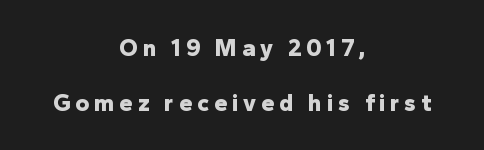
Reading down the column, the eye jumps a long way to each next line. Typeset on center — no edge is straight. The type sits square on the baseline with zero lean. Students, this is bold: see how much ink each stroke carries.
